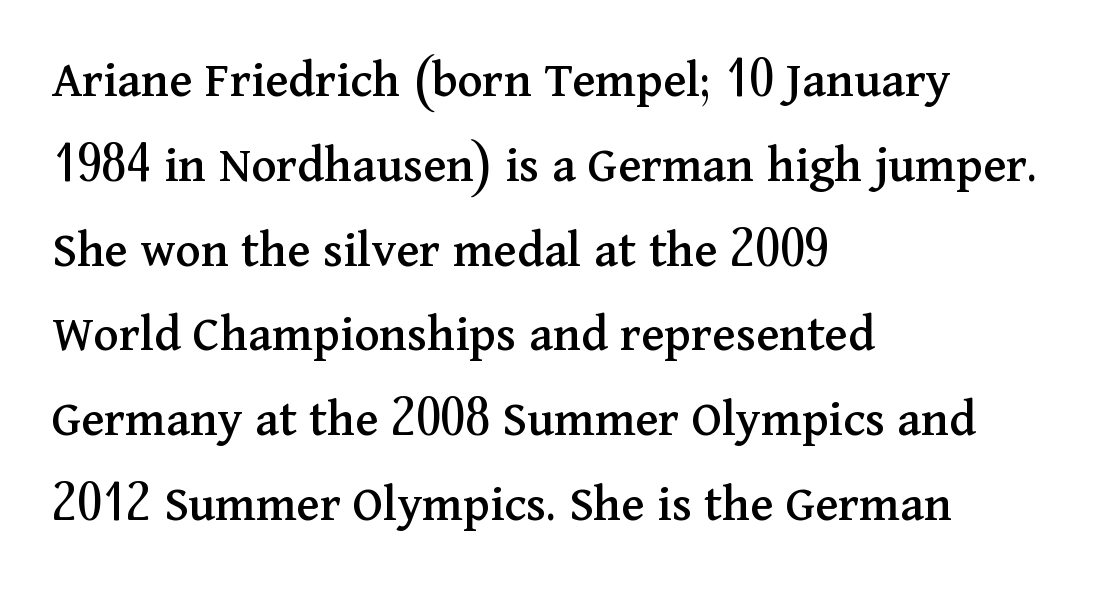
{"serif": "yes", "italic": "no", "width": "normal", "stroke_contrast": "medium", "x_height": "medium", "monospaced": "no", "underline": "no", "align": "left", "line_spacing": "normal", "line_spacing_ratio": 1.6, "letter_spacing": "normal", "letter_spacing_em": 0.0, "glyph_px": 53}
